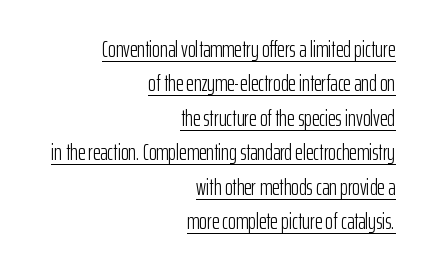
If you measured baseline to baseline, you'd find a middling distance. Is the letter spacing exaggerated? No — it looks like the ordinary default. No chunkiness to these letters — they're not bold. In CSS terms this would be text-align: right. Glance below the letters and you will spot a drawn line.
